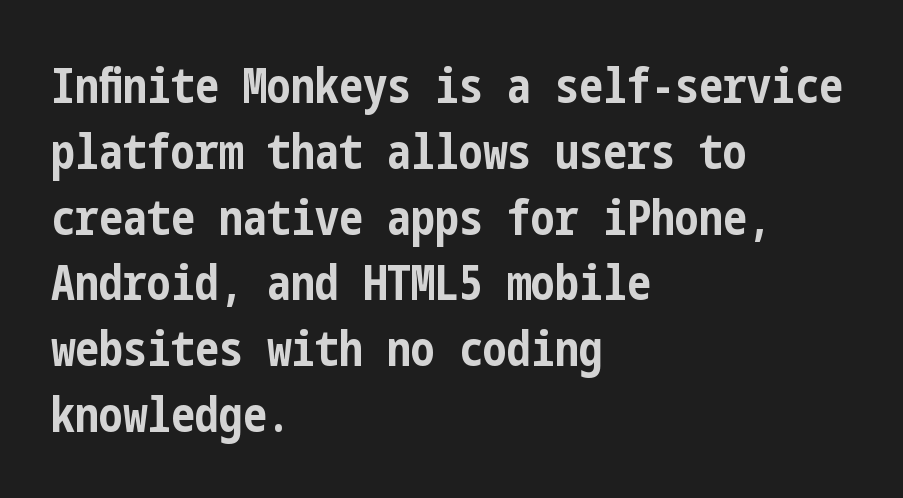
The image shows 48 px bold, condensed sans-serif type, upright; set left-aligned, normal line spacing (1.37x), normal letter spacing, not underlined; low stroke contrast and a medium x-height.
